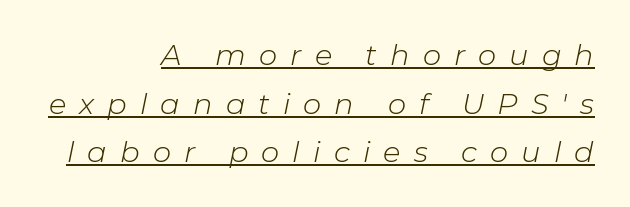
The image shows 29 px light type, italic (leaning right); set right-aligned, normal line spacing (1.68x), unusually wide letter spacing (+0.45 em), underlined; low stroke contrast and a medium x-height.
